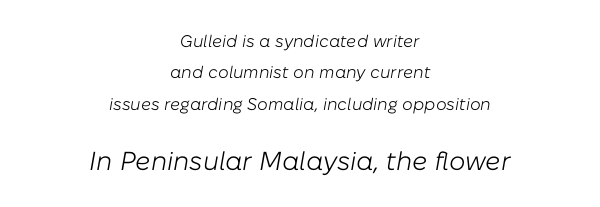
A typesetter would call this zero additional tracking. If you squint, the bottom block still reads clearly — it's the larger of the two. This is oblique type, the kind used for emphasis or titles. The typesetting does not lean heavy: it is not bold. Words float on clear page, feet unadorned.
